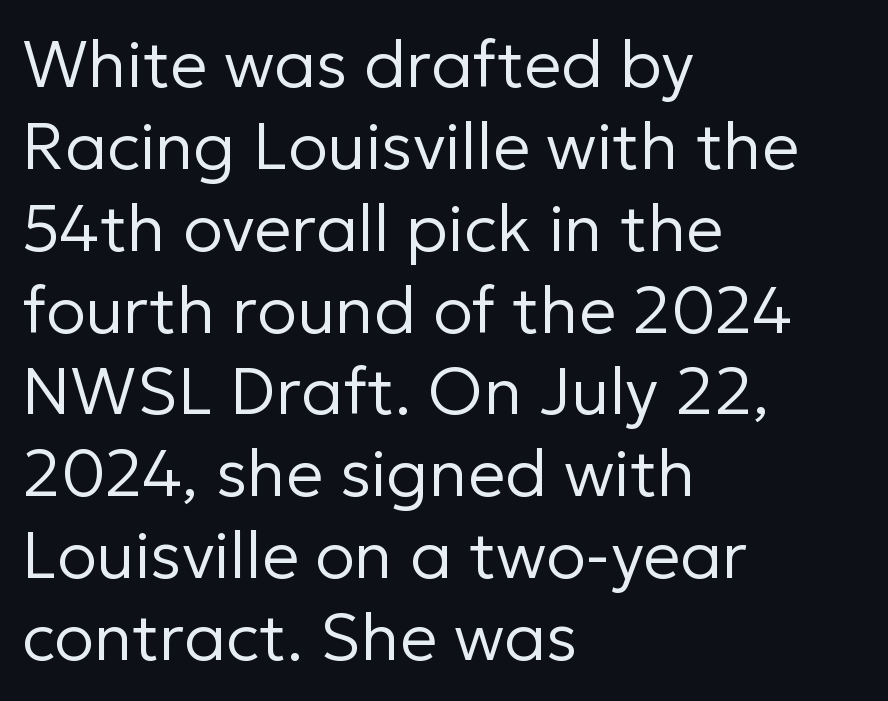
The image shows 66 px regular-weight sans-serif type, upright; set left-aligned, line spacing 1.24x, normal letter spacing, not underlined; low stroke contrast and a medium x-height.
